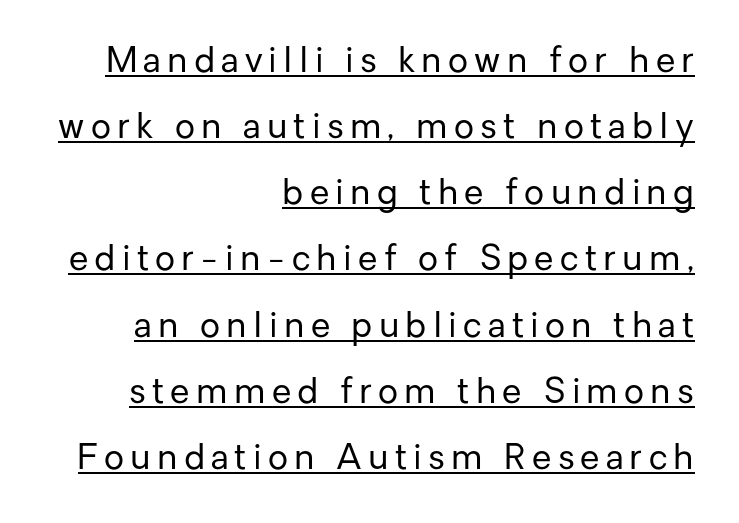
You can see a thin bar hugging the bottom of the glyphs. Caption: multi-line text, flush right, ragged left. Note the varied advance widths — an 'i' is clearly narrower than an 'm'. Nope, not italic — everything's standing straight. Check where the strokes stop: nothing finishes them off — pure sans. The strokes are not fattened; the text isn't bold.
